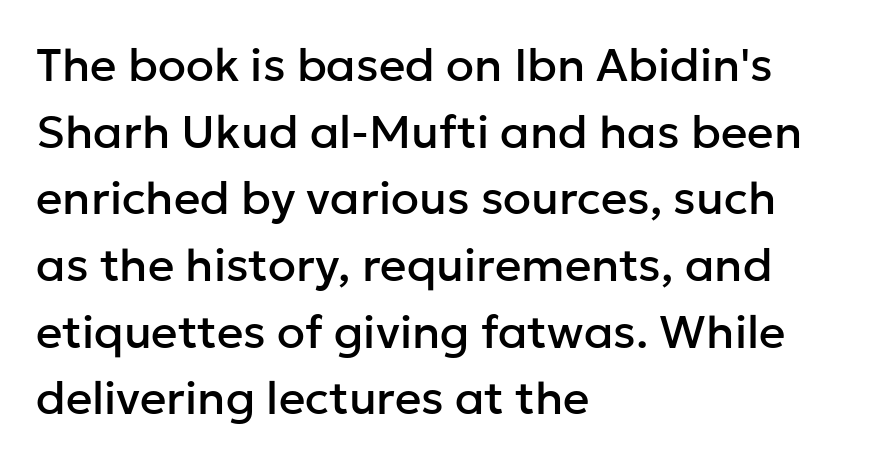
The image shows 46 px sans-serif type, upright; set left-aligned, normal line spacing (1.45x), normal letter spacing, not underlined; low stroke contrast and a medium x-height.
